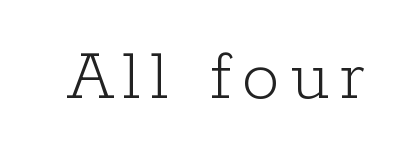
The image shows 76 px light serif type, upright; set not underlined; low stroke contrast and a medium x-height.
